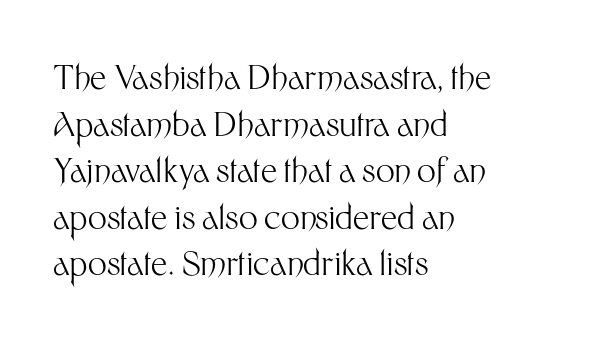
Q: Is the text bold? A: No.
Q: Is the text italic (slanted)? A: No, it is upright.
Q: Is the typeface a serif or a sans-serif typeface? A: Sans-serif.
Q: Is the text underlined? A: No.
Q: How is the paragraph aligned? A: Left-aligned.
Q: Is the spacing between letters normal or unusually wide? A: Normal.
Q: Is the spacing between lines tight, normal or loose? A: Normal.
Q: Width (condensed, normal, or wide)? A: Normal.
Q: Stroke contrast? A: Medium.
Q: x-height? A: Medium.
Q: Monospaced? A: No.
